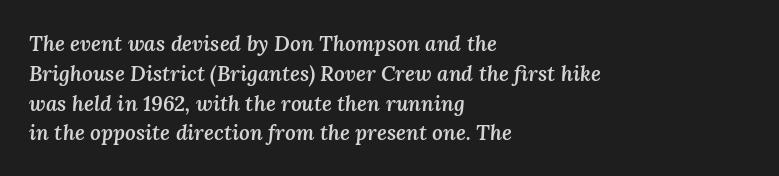
The image shows 21 px text type, italic (leaning right); set left-aligned, normal line spacing (1.42x), normal letter spacing, not underlined.
